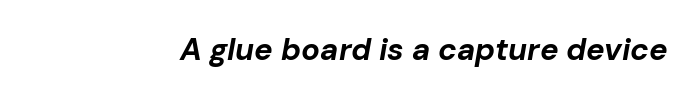
The face used here is proportionally spaced, like ordinary book or web type. You can tell it's italic because the verticals aren't actually vertical. Is the letter spacing exaggerated? No — it looks like the ordinary default. The font is running at its bold setting.
